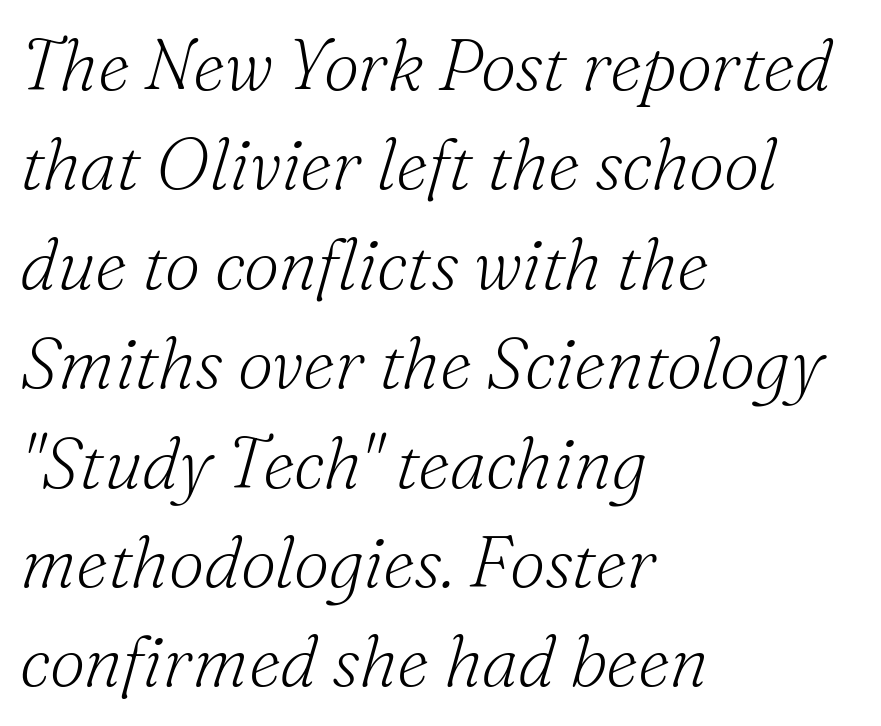
Underlining? Definitely not there. These lines sit exactly where default settings would place them. Posture: slanted. Is the letter spacing exaggerated? No — it looks like the ordinary default.
